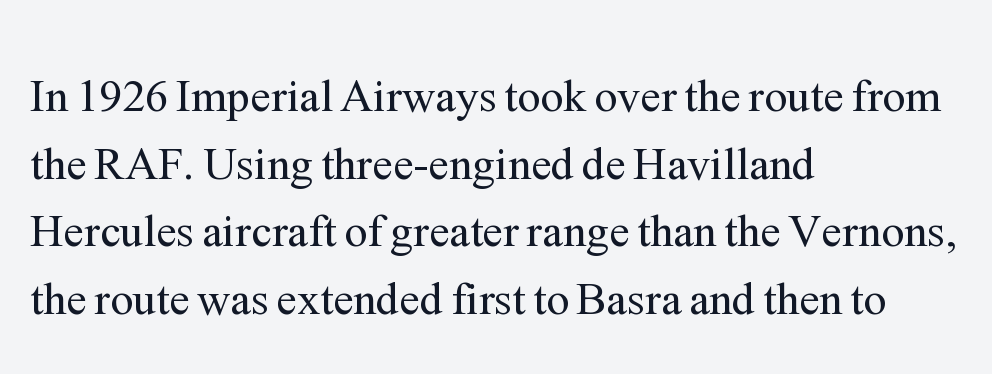
{"serif": "yes", "italic": "no", "bold": "no", "weight": "regular", "width": "normal", "stroke_contrast": "medium", "x_height": "medium", "monospaced": "no", "underline": "no", "align": "left", "line_spacing": "normal", "line_spacing_ratio": 1.47, "letter_spacing": "normal", "letter_spacing_em": 0.0, "glyph_px": 46}
